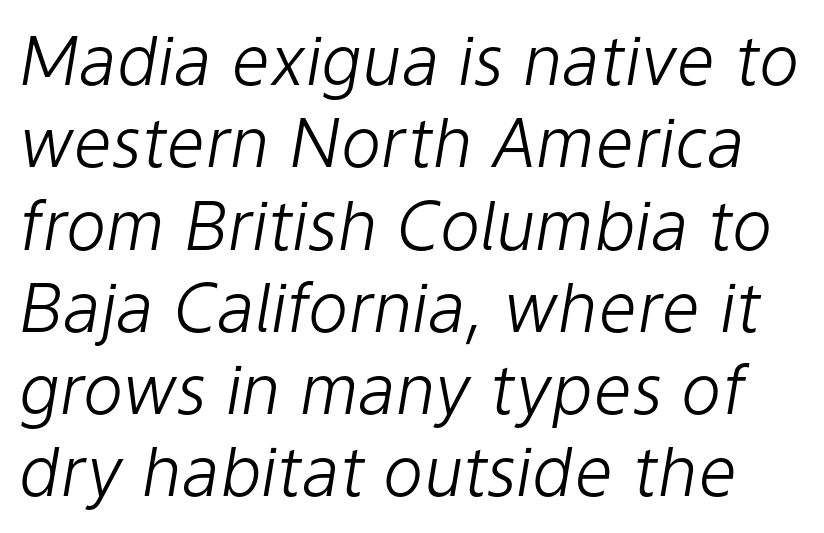
Q: Is the text bold? A: No.
Q: Is the text italic (slanted)? A: Yes, it leans right by about 9 degrees.
Q: Is the text underlined? A: No.
Q: Is the spacing between letters normal or unusually wide? A: Normal.
Q: Width (condensed, normal, or wide)? A: Normal.
Q: Stroke contrast? A: Low.
Q: x-height? A: Medium.
Q: Monospaced? A: No.
